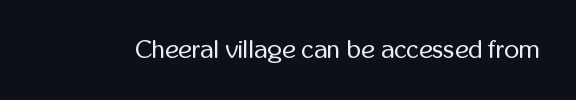
{"italic": "no", "bold": "no", "underline": "no", "letter_spacing": "normal", "letter_spacing_em": 0.0, "glyph_px": 26}
